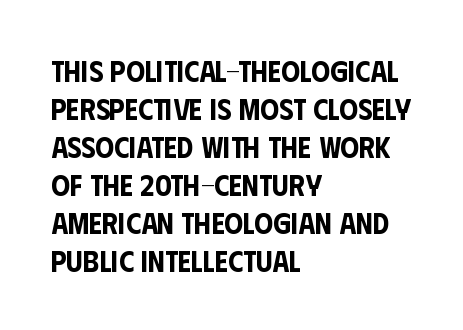
{"serif": "no", "italic": "no", "width": "condensed", "stroke_contrast": "low", "x_height": "large", "monospaced": "no", "underline": "no", "align": "left", "line_spacing": "normal", "line_spacing_ratio": 1.27, "letter_spacing": "normal", "letter_spacing_em": 0.0, "glyph_px": 30}
